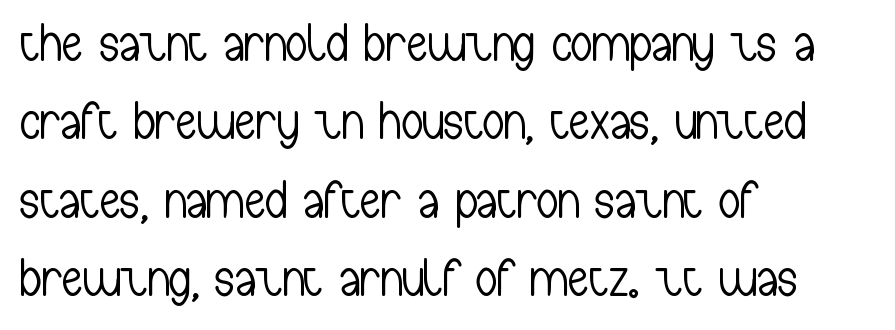
Q: Is the text bold? A: No.
Q: Is the text italic (slanted)? A: No, it is upright.
Q: Is the typeface a serif or a sans-serif typeface? A: Sans-serif.
Q: Is the text underlined? A: No.
Q: How is the paragraph aligned? A: Left-aligned.
Q: Is the spacing between letters normal or unusually wide? A: Normal.
Q: Is the spacing between lines tight, normal or loose? A: Normal.
Q: Width (condensed, normal, or wide)? A: Condensed.
Q: Stroke contrast? A: Low.
Q: x-height? A: Medium.
Q: Monospaced? A: No.
